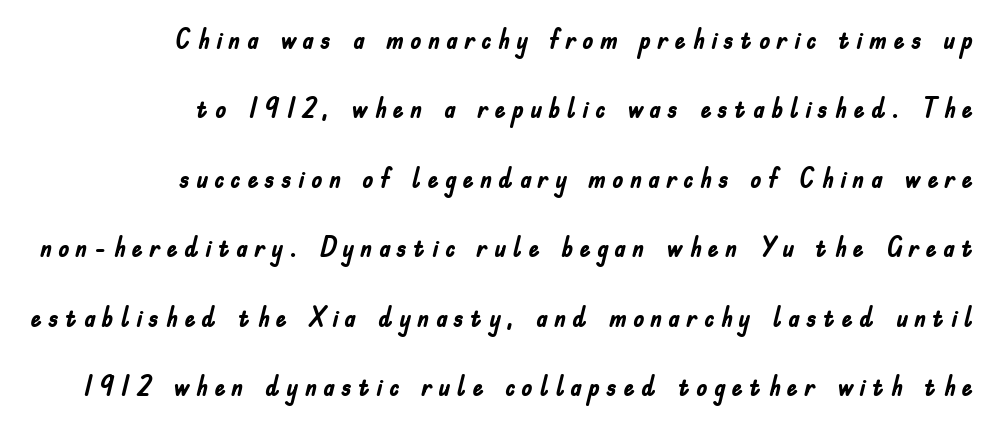
Q: Is the text bold? A: Yes.
Q: Is the text italic (slanted)? A: Yes.
Q: Is the typeface a serif or a sans-serif typeface? A: Sans-serif.
Q: Is the text underlined? A: No.
Q: How is the paragraph aligned? A: Right-aligned.
Q: Is the spacing between letters normal or unusually wide? A: Unusually wide.
Q: Is the spacing between lines tight, normal or loose? A: Loose.
Q: Width (condensed, normal, or wide)? A: Condensed.
Q: Stroke contrast? A: Low.
Q: x-height? A: Small.
Q: Monospaced? A: No.
